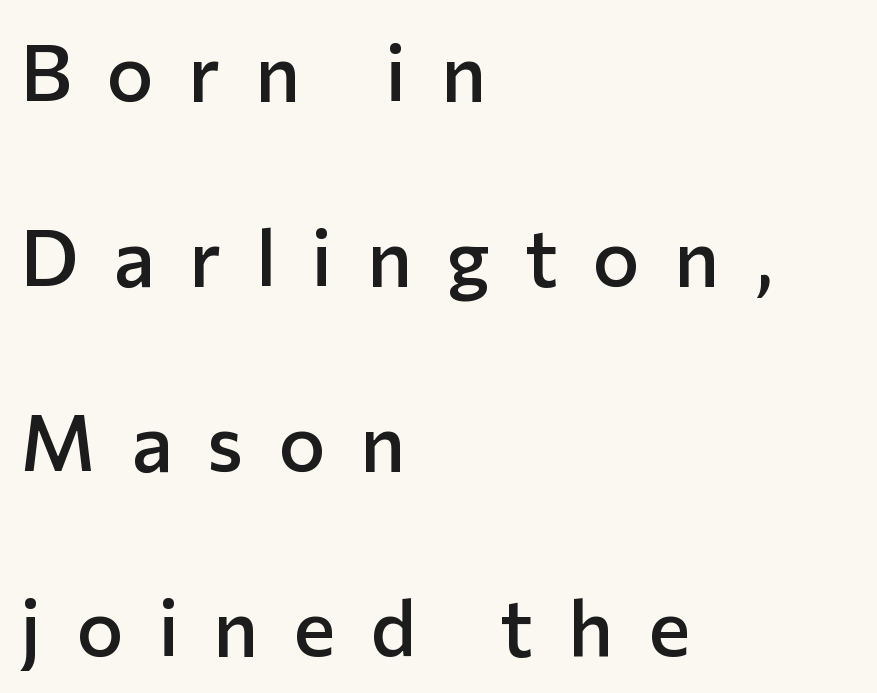
The image shows 79 px semibold sans-serif type, upright; set left-aligned, loose line spacing (2.34x), unusually wide letter spacing (+0.44 em), not underlined; low stroke contrast and a medium x-height.
